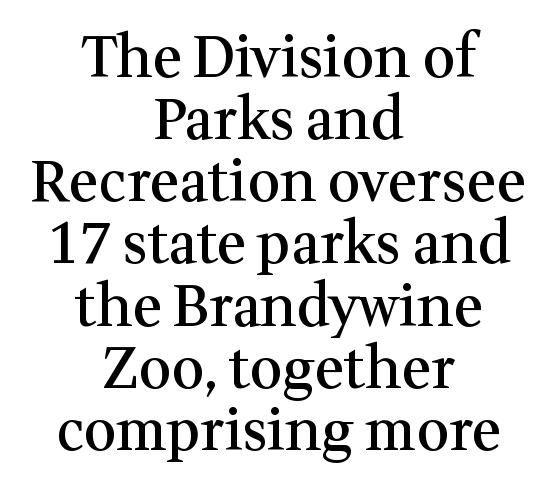
The image shows 57 px semibold serif type, upright; set centered, tight line spacing (1.09x), normal letter spacing, not underlined; medium stroke contrast and a medium x-height.
